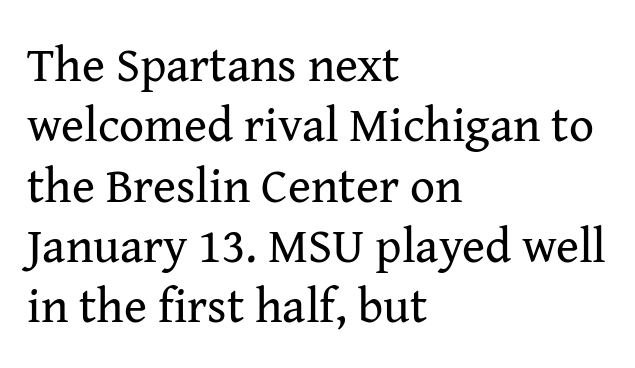
The image shows 49 px regular-weight serif type, upright; set left-aligned, line spacing 1.23x, normal letter spacing, not underlined; medium stroke contrast and a medium x-height.
